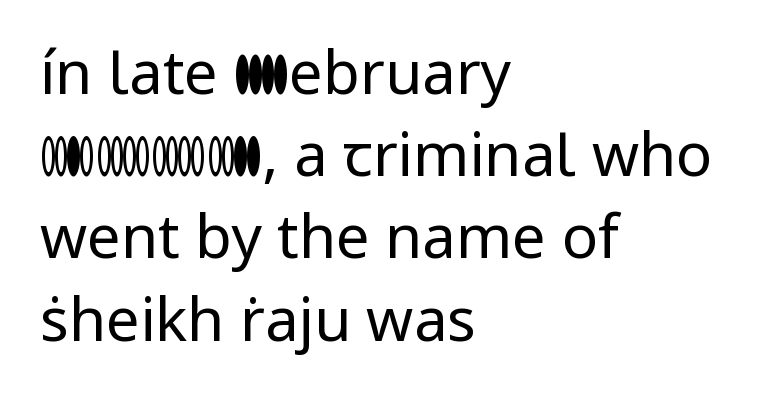
The image shows 60 px regular-weight sans-serif type, upright; set left-aligned, normal line spacing (1.37x), normal letter spacing, not underlined; low stroke contrast and a medium x-height.
